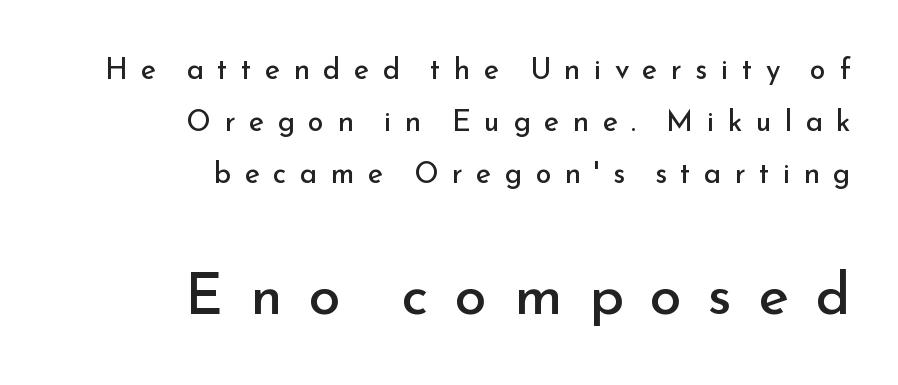
{"serif": "no", "italic": "no", "bold": "no", "weight": "regular", "width": "normal", "stroke_contrast": "low", "x_height": "small", "monospaced": "no", "underline": "no", "align": "right", "line_spacing_ratio": 1.8, "letter_spacing": "wide", "letter_spacing_em": 0.46, "larger_block": "second", "size_ratio": 2.0, "glyph_px": 58}
